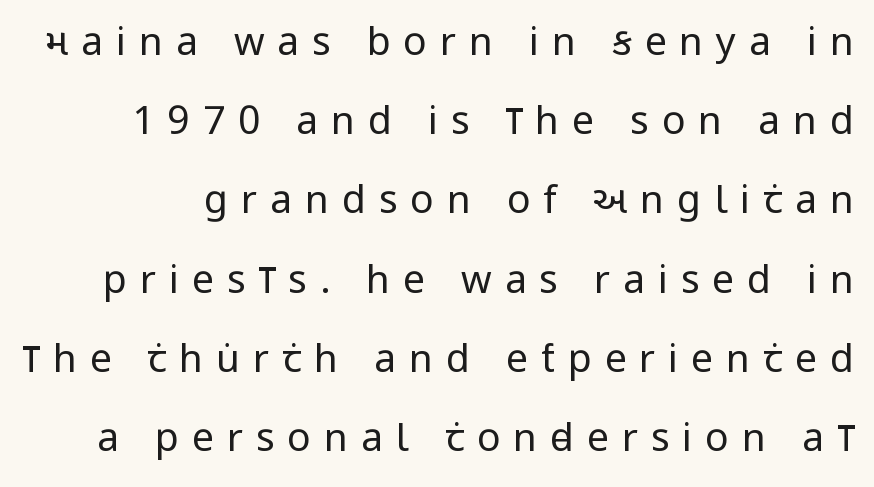
{"serif": "no", "italic": "no", "bold": "no", "weight": "regular", "width": "condensed", "stroke_contrast": "low", "x_height": "large", "monospaced": "no", "underline": "no", "line_spacing": "loose", "line_spacing_ratio": 2.03, "letter_spacing": "wide", "letter_spacing_em": 0.33, "glyph_px": 39}
